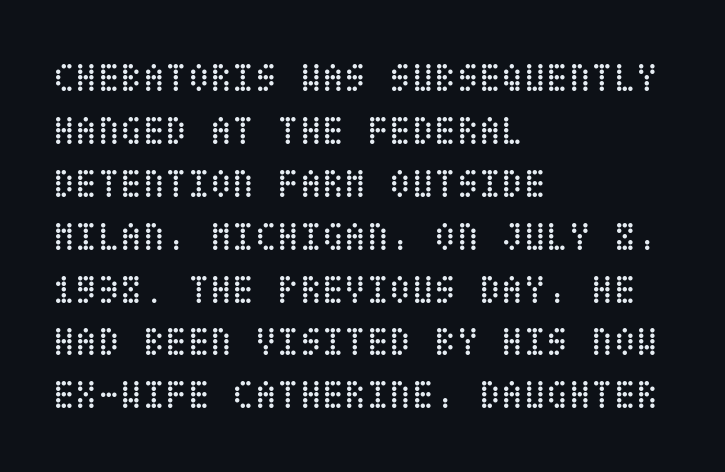
This is the regular roman posture of the typeface. Decoration check: the copy has no underline. Look at the tracking — it's just the regular setting, nothing added. These lines stack with their left ends in a neat column. Vertically, the passage feels balanced, rows spaced as you'd expect. The characters are drawn with everyday or finer stroke widths.
